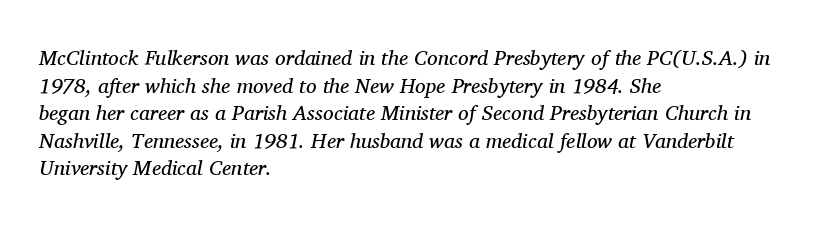
{"italic": "yes", "lean": "right", "slant_degrees": 11, "bold": "no", "underline": "no", "align": "left", "line_spacing": "normal", "line_spacing_ratio": 1.31, "letter_spacing": "normal", "letter_spacing_em": 0.0, "glyph_px": 21}
